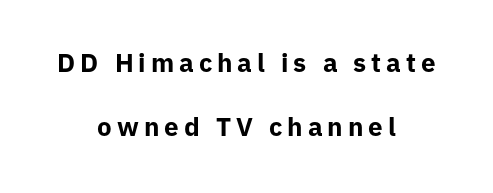
{"italic": "no", "bold": "yes", "underline": "no", "align": "center", "line_spacing": "loose", "line_spacing_ratio": 2.47, "glyph_px": 26}
